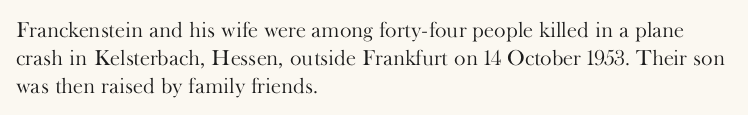
{"italic": "no", "bold": "no", "underline": "no", "align": "left", "line_spacing": "normal", "line_spacing_ratio": 1.28, "letter_spacing": "normal", "letter_spacing_em": 0.0, "glyph_px": 22}
